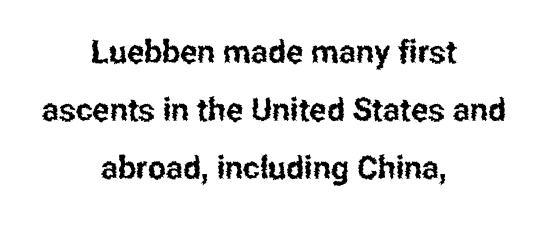
Q: Is the text italic (slanted)? A: No, it is upright.
Q: Is the typeface a serif or a sans-serif typeface? A: Sans-serif.
Q: Is the text underlined? A: No.
Q: How is the paragraph aligned? A: Centered.
Q: Is the spacing between letters normal or unusually wide? A: Normal.
Q: Width (condensed, normal, or wide)? A: Condensed.
Q: Stroke contrast? A: Low.
Q: x-height? A: Medium.
Q: Monospaced? A: No.
